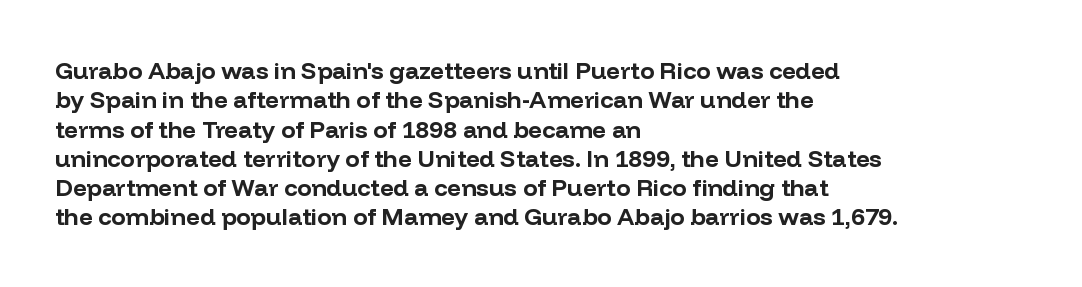
Q: Is the text bold? A: Yes.
Q: Is the text italic (slanted)? A: No, it is upright.
Q: Is the text underlined? A: No.
Q: How is the paragraph aligned? A: Left-aligned.
Q: Is the spacing between letters normal or unusually wide? A: Normal.
